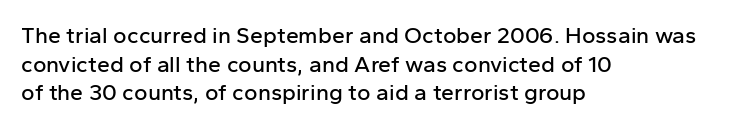
Quick note: not italic, upright. The letters sit at their default tracking, neither squeezed nor spread. The space between consecutive lines is moderate. This sample is left-justified, so line endings fall wherever the words run out. The string is rendered with underlining switched off.
